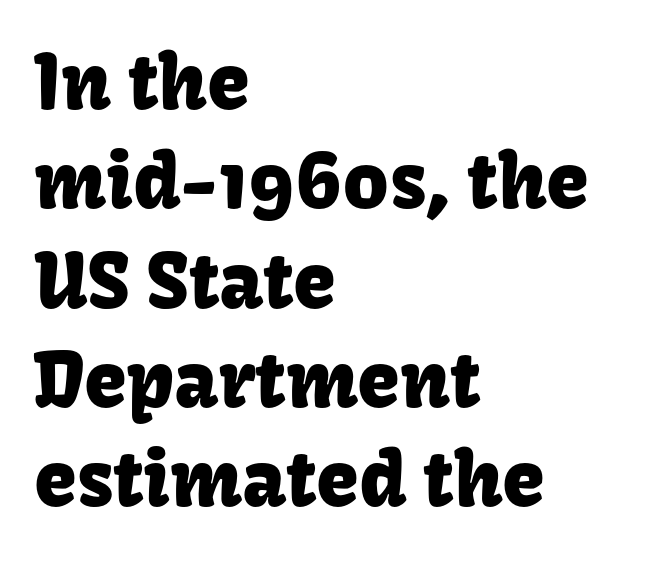
{"serif": "no", "italic": "no", "width": "normal", "stroke_contrast": "low", "x_height": "medium", "monospaced": "no", "underline": "no", "align": "left", "line_spacing": "normal", "line_spacing_ratio": 1.29, "letter_spacing": "normal", "letter_spacing_em": 0.0, "glyph_px": 77}
